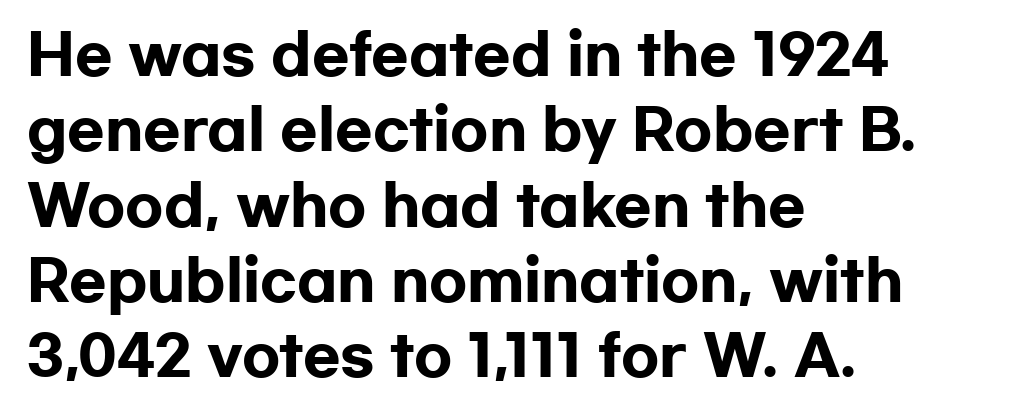
The image shows 55 px heavy, wide sans-serif type, upright; set left-aligned, normal line spacing (1.37x), normal letter spacing, not underlined; low stroke contrast and a medium x-height.
